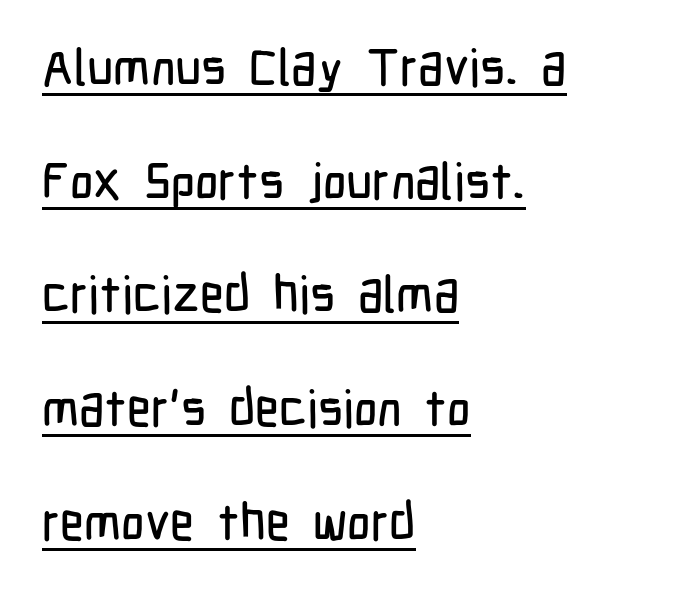
The image shows 51 px condensed sans-serif type, upright; set left-aligned, loose line spacing (2.23x), normal letter spacing, underlined; low stroke contrast and a medium x-height.
